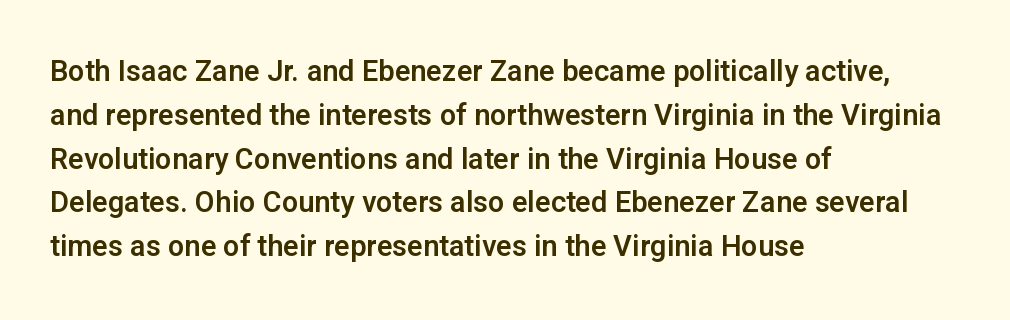
Q: Is the text italic (slanted)? A: No, it is upright.
Q: Is the typeface a serif or a sans-serif typeface? A: Sans-serif.
Q: Is the text underlined? A: No.
Q: How is the paragraph aligned? A: Left-aligned.
Q: Is the spacing between letters normal or unusually wide? A: Normal.
Q: Is the spacing between lines tight, normal or loose? A: Normal.
Q: Width (condensed, normal, or wide)? A: Normal.
Q: Stroke contrast? A: Low.
Q: x-height? A: Medium.
Q: Monospaced? A: No.
